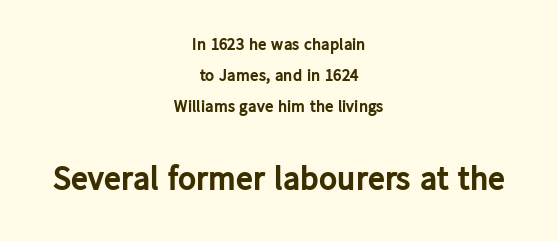
{"serif": "no", "italic": "no", "bold": "yes", "weight": "bold", "width": "normal", "stroke_contrast": "low", "x_height": "medium", "monospaced": "no", "underline": "no", "align": "center", "line_spacing_ratio": 1.83, "letter_spacing": "normal", "letter_spacing_em": 0.0, "larger_block": "second", "size_ratio": 2.0, "glyph_px": 34}
